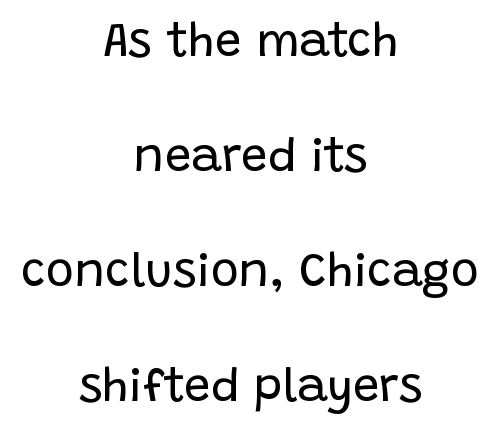
The line-height multiplier appears high, well above default. If you drew a line through each stem, it would be perfectly vertical. The specimen omits any rule beneath the text block's lines. Here the designer chose a conventional face with non-uniform glyph widths.
